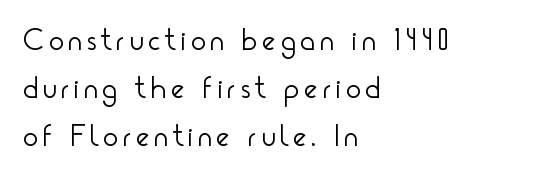
Alignment: flush left. Spacing verdict: proportional, widths tailored to each character. The space beneath each line is pristine and unruled. How would I describe the line gaps? Plain and ordinary. Summary of weight: not heavy and not bold.
